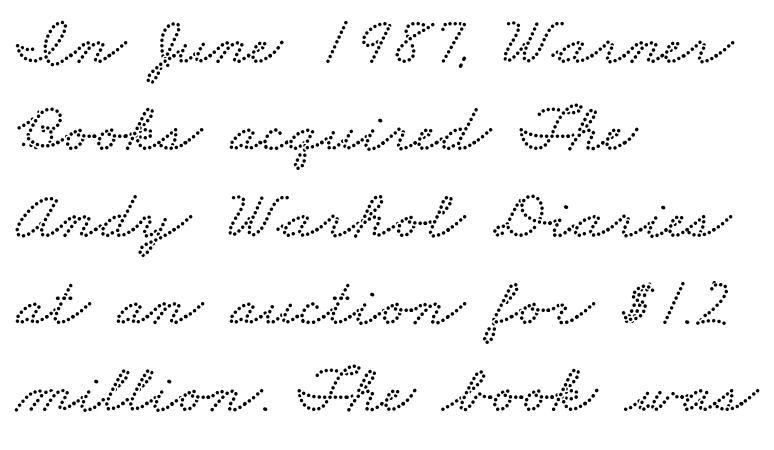
The image shows 69 px wide type; set left-aligned, normal line spacing (1.26x), normal letter spacing, not underlined; low stroke contrast and a small x-height.
